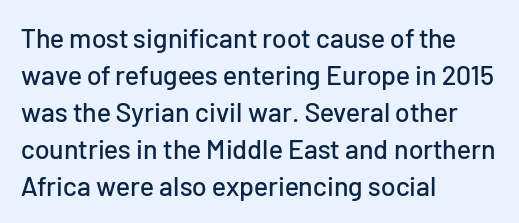
The image shows 27 px text type, upright; set left-aligned, normal line spacing (1.37x), normal letter spacing, not underlined.
